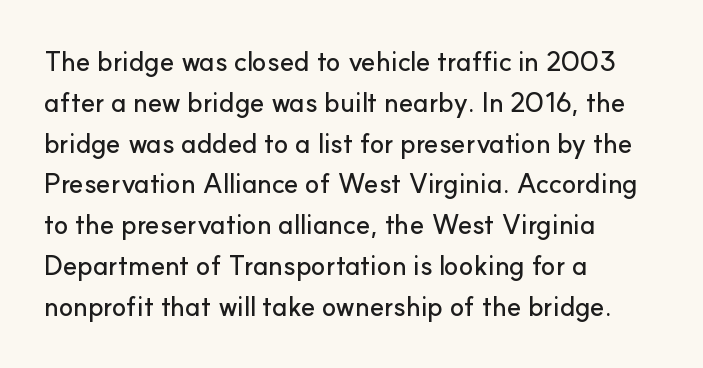
Q: Is the text italic (slanted)? A: No, it is upright.
Q: Is the text underlined? A: No.
Q: How is the paragraph aligned? A: Left-aligned.
Q: Is the spacing between letters normal or unusually wide? A: Normal.
Q: Is the spacing between lines tight, normal or loose? A: Normal.
